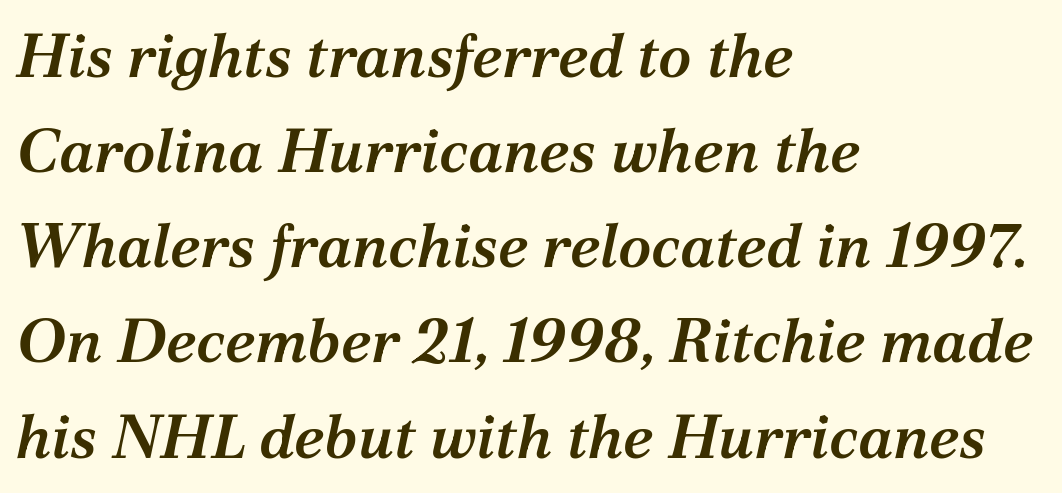
The image shows 61 px semibold serif type, italic (leaning right); set left-aligned, normal line spacing (1.56x), normal letter spacing, not underlined; medium stroke contrast and a medium x-height.
